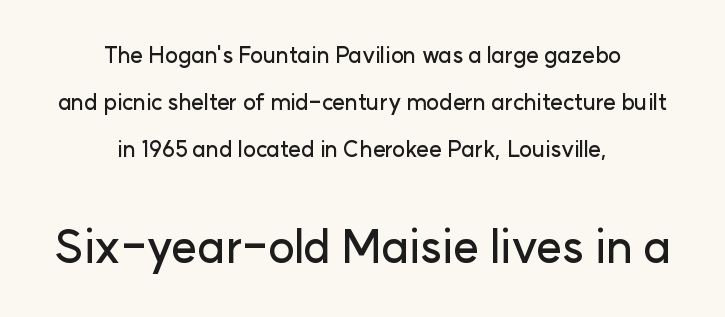
Caption: upper text group reduced, lower text group enlarged. Each row of text sits above clean, open space. A typesetter would mark this as roman, not italic. Students, note that the glyphs here touch the page at normal intervals. The paragraph shown floats in the horizontal middle. Here the designer chose a conventional face with non-uniform glyph widths.
